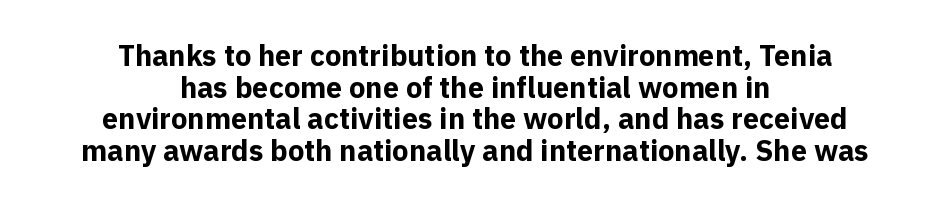
{"serif": "no", "italic": "no", "bold": "yes", "weight": "bold", "width": "normal", "x_height": "medium", "monospaced": "no", "underline": "no", "align": "center", "line_spacing": "tight", "line_spacing_ratio": 1.09, "letter_spacing": "normal", "letter_spacing_em": 0.0, "glyph_px": 29}
